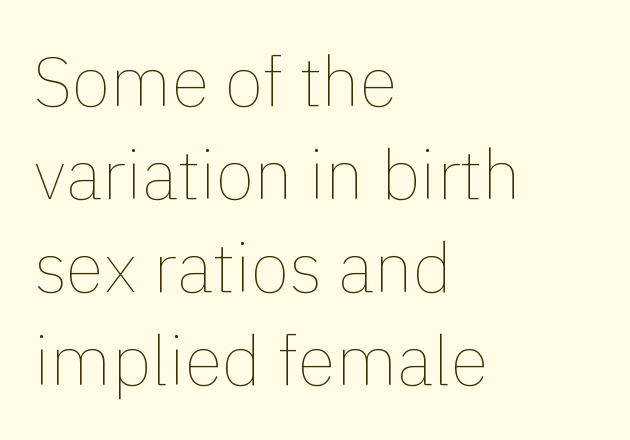
Q: Is the text bold? A: No.
Q: Is the text italic (slanted)? A: No, it is upright.
Q: Is the text underlined? A: No.
Q: How is the paragraph aligned? A: Left-aligned.
Q: Is the spacing between letters normal or unusually wide? A: Normal.
Q: Is the spacing between lines tight, normal or loose? A: Normal.
Q: Width (condensed, normal, or wide)? A: Normal.
Q: x-height? A: Medium.
Q: Monospaced? A: No.
